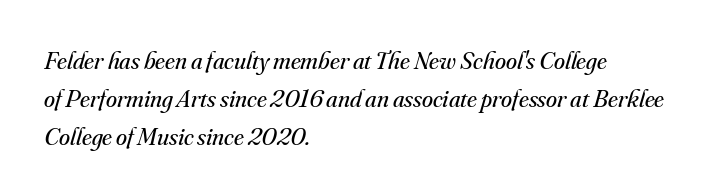
{"italic": "yes", "lean": "right", "slant_degrees": 16, "bold": "no", "underline": "no", "align": "left", "line_spacing": "normal", "line_spacing_ratio": 1.52, "letter_spacing": "normal", "letter_spacing_em": 0.0, "glyph_px": 25}
